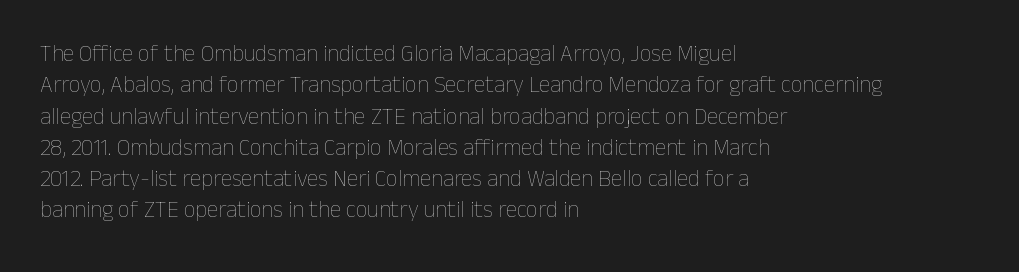
One glance says typical: line gaps are just what's usual. What stands out about the letter spacing? Nothing — it is the standard amount. This reads as an unemphasized weight, regular at the heaviest. The text block is weighted toward the left margin, trailing off unevenly rightward. Descender tails drop into unmarked territory. The specimen reads as upright at a glance.
